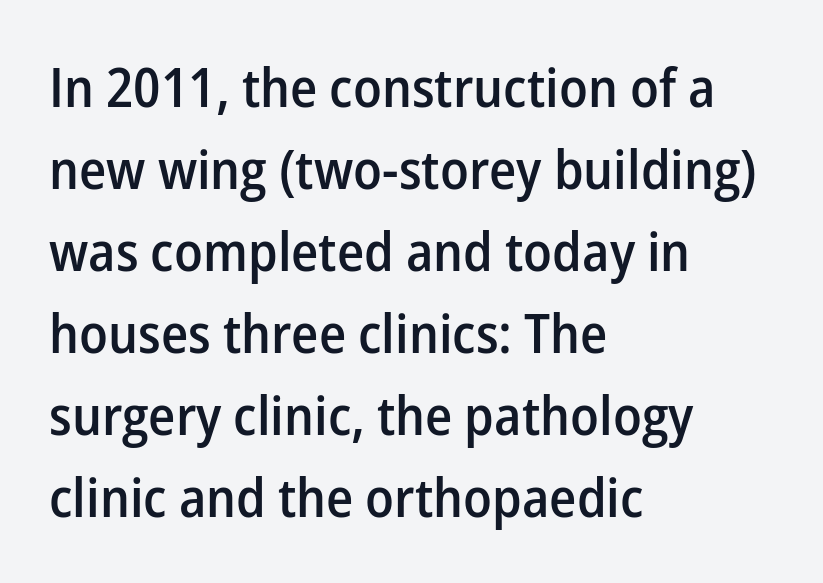
The image shows 54 px semibold sans-serif type, upright; set left-aligned, normal line spacing (1.52x), normal letter spacing, not underlined; low stroke contrast and a medium x-height.
